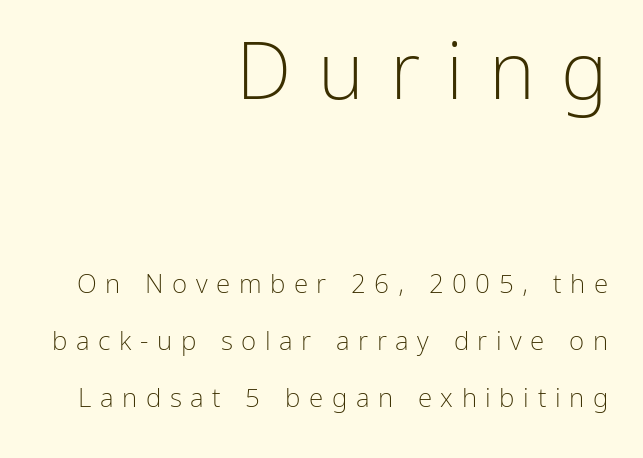
The image shows 79 px light sans-serif type, upright; set right-aligned, loose line spacing (2.19x), unusually wide letter spacing (+0.33 em), not underlined; the first (top) block is 3.04x larger; low stroke contrast and a medium x-height.
